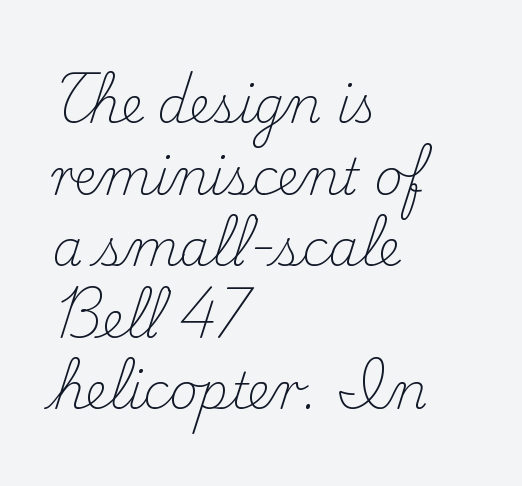
The image shows 49 px light serif type; set left-aligned, normal line spacing (1.46x), normal letter spacing, not underlined; medium stroke contrast and a small x-height.
